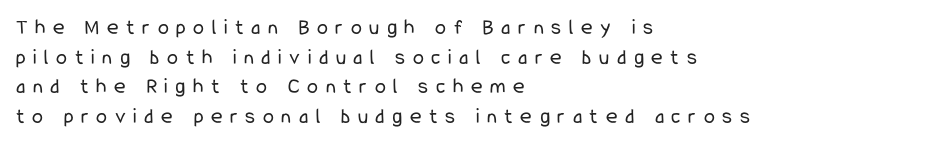
The image shows 22 px text type, upright; set left-aligned, normal line spacing (1.35x), unusually wide letter spacing (+0.35 em), not underlined.
